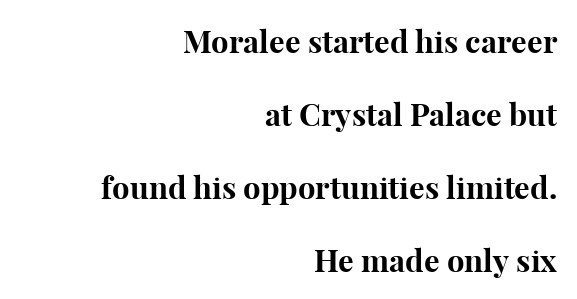
The image shows 31 px bold serif type, upright; set right-aligned, loose line spacing (2.35x), normal letter spacing, not underlined; high stroke contrast and a medium x-height.
